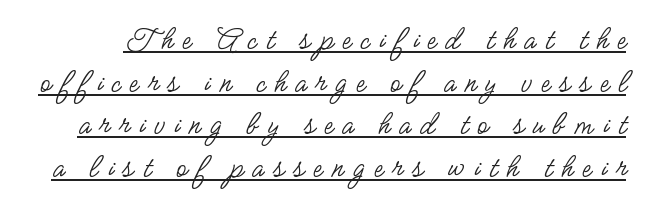
Q: Is the text bold? A: No.
Q: Is the text italic (slanted)? A: Yes.
Q: Is the typeface a serif or a sans-serif typeface? A: Sans-serif.
Q: Is the text underlined? A: Yes.
Q: Is the spacing between letters normal or unusually wide? A: Unusually wide.
Q: Is the spacing between lines tight, normal or loose? A: Normal.
Q: Width (condensed, normal, or wide)? A: Condensed.
Q: Stroke contrast? A: Low.
Q: x-height? A: Small.
Q: Monospaced? A: No.
